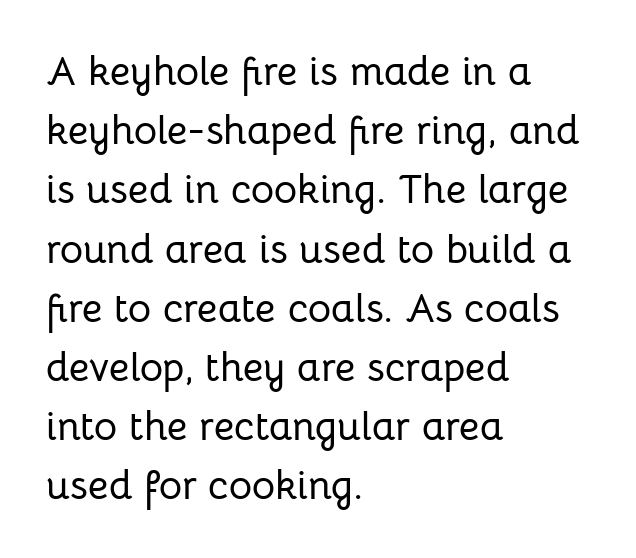
Looks like regular typesetting: each glyph gets only the width it needs. The font's upright variant was chosen for this text. In CSS terms this would be text-align: left. In terms of letterform style, serifs are entirely absent.
